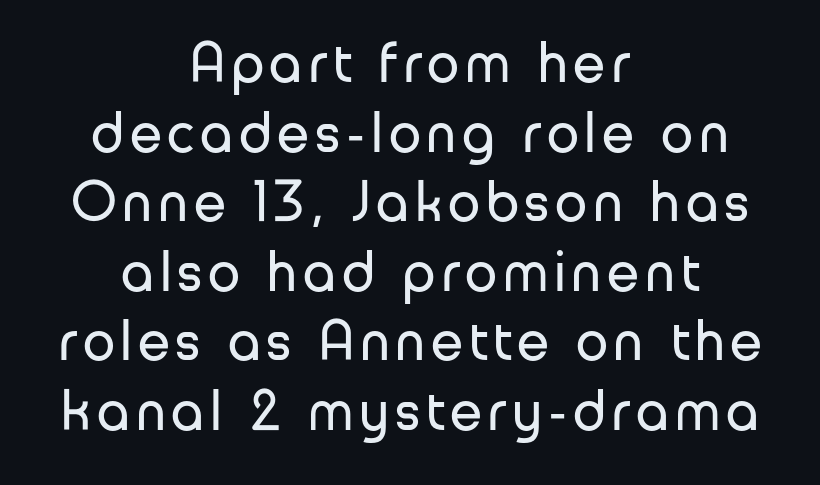
In CSS terms this would be text-align: center. This rendering employs a face without finishing strokes, i.e., a sans-serif. The font's upright variant was chosen for this text. Weight: in the light-to-regular range. Note the varied advance widths — an 'i' is clearly narrower than an 'm'. Underline: absent.
